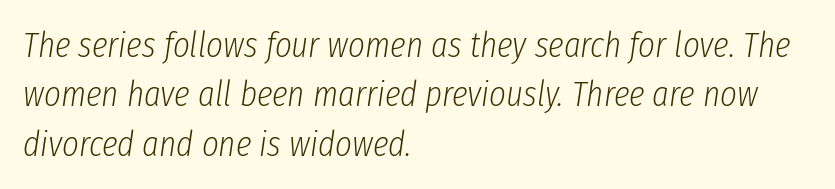
The image shows 36 px light, condensed type, italic (leaning right); set left-aligned, normal line spacing (1.37x), normal letter spacing, not underlined; low stroke contrast and a medium x-height.
